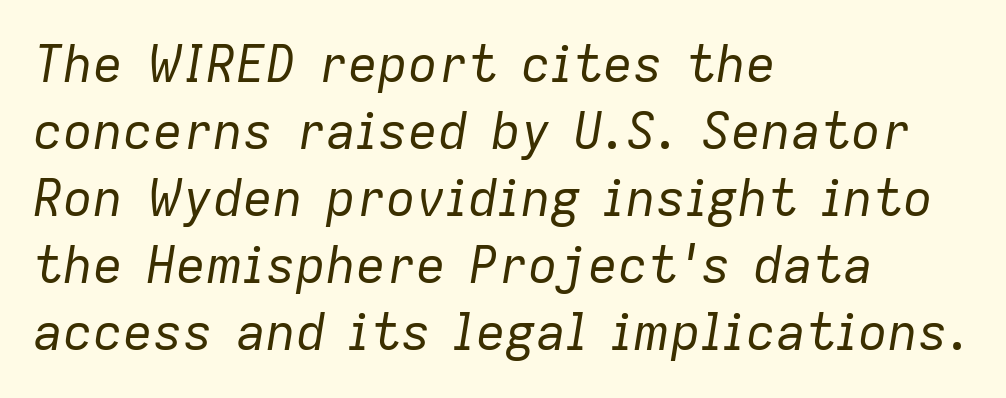
The image shows 50 px regular-weight type, italic (leaning right); set left-aligned, normal line spacing (1.34x), normal letter spacing, not underlined; low stroke contrast and a medium x-height.
